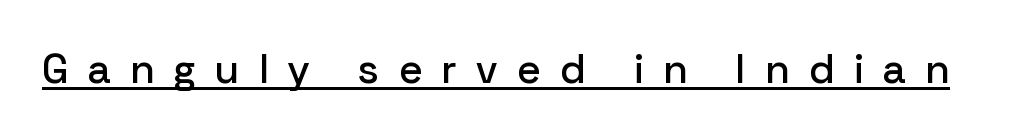
{"serif": "no", "italic": "no", "width": "normal", "stroke_contrast": "low", "x_height": "medium", "monospaced": "no", "underline": "yes", "letter_spacing": "wide", "letter_spacing_em": 0.48, "glyph_px": 41}
